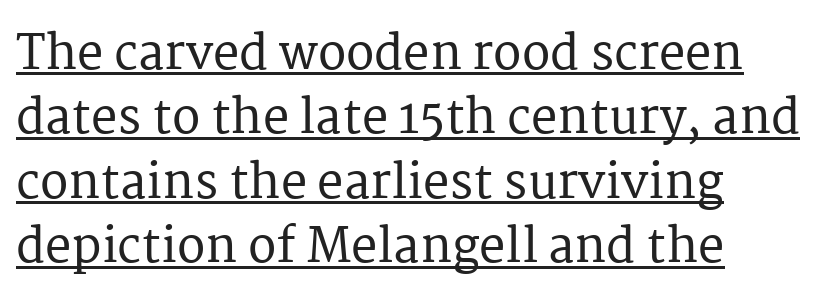
To sum up the face: it has serifs. Do the characters align in a grid? No, the font is proportional. Baseline-to-baseline distance is the conventional proportion of letter height. Is the letter spacing exaggerated? No — it looks like the ordinary default.
